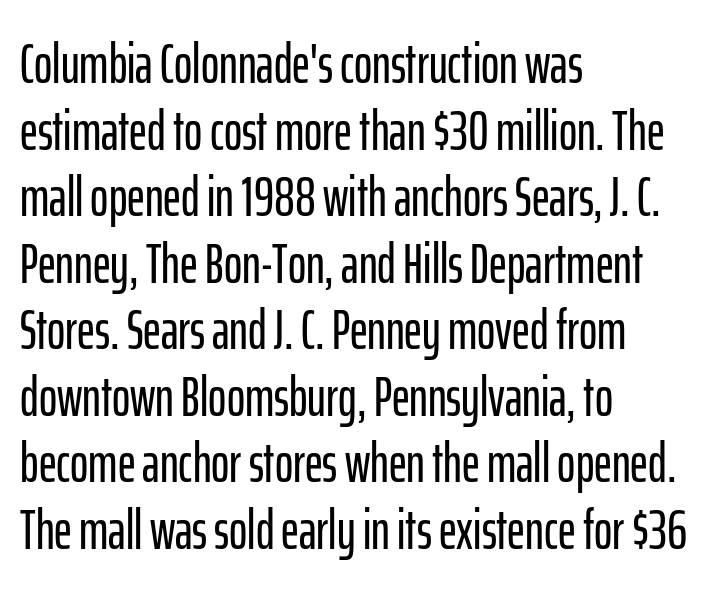
Q: Is the text italic (slanted)? A: No, it is upright.
Q: Is the typeface a serif or a sans-serif typeface? A: Sans-serif.
Q: Is the text underlined? A: No.
Q: How is the paragraph aligned? A: Left-aligned.
Q: Is the spacing between letters normal or unusually wide? A: Normal.
Q: Width (condensed, normal, or wide)? A: Condensed.
Q: Stroke contrast? A: Low.
Q: x-height? A: Medium.
Q: Monospaced? A: No.
